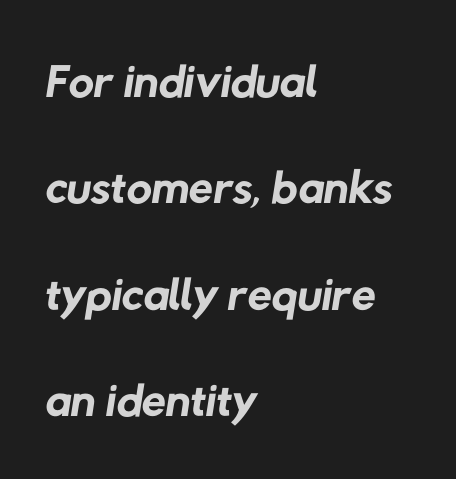
{"serif": "no", "bold": "no", "weight": "regular", "width": "normal", "stroke_contrast": "low", "x_height": "medium", "monospaced": "no", "underline": "no", "align": "left", "line_spacing": "normal", "line_spacing_ratio": 1.52, "letter_spacing": "normal", "letter_spacing_em": 0.0, "glyph_px": 70}
